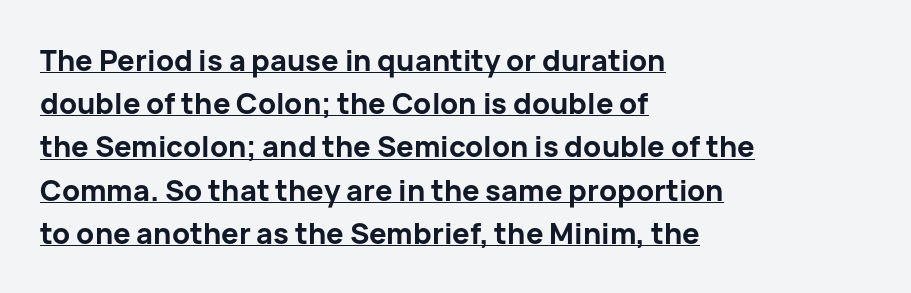
{"serif": "no", "italic": "no", "bold": "yes", "weight": "bold", "width": "normal", "stroke_contrast": "low", "x_height": "medium", "monospaced": "no", "underline": "yes", "align": "left", "line_spacing": "normal", "line_spacing_ratio": 1.49, "letter_spacing": "normal", "letter_spacing_em": 0.0, "glyph_px": 29}
